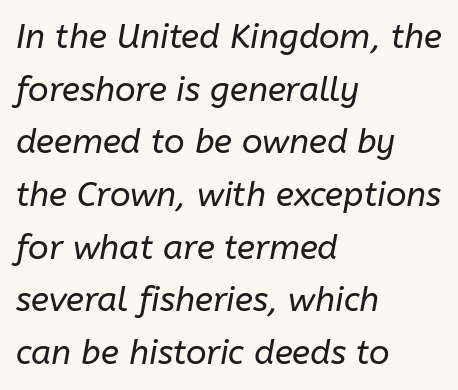
The tracking reads as untouched default to a designer's eye. Character widths vary here, with narrow letters taking less room than wide ones. A light-to-regular cut is what we see here. The foot of each line stays bare and open. Each new line begins a customary step beneath the previous one.
